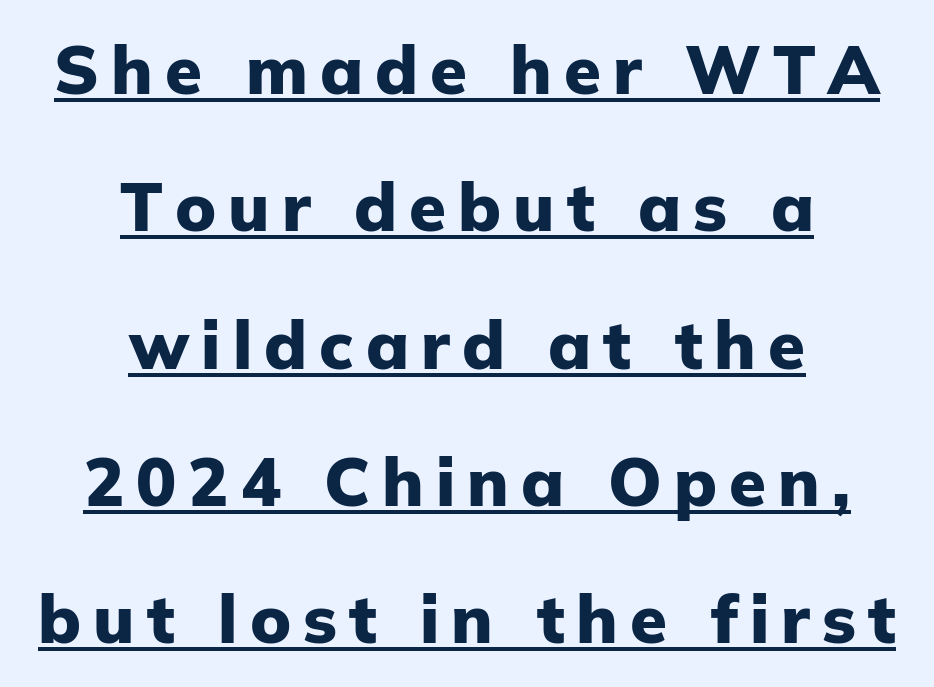
A typesetter would call this leading open, well beyond the default. Chunky letters — that's bold for sure. The rendering uses natural spacing where letterforms have individual widths. Vertical strokes here are truly vertical. Visually the block forms a symmetrical silhouette, jagged on both flanks.
